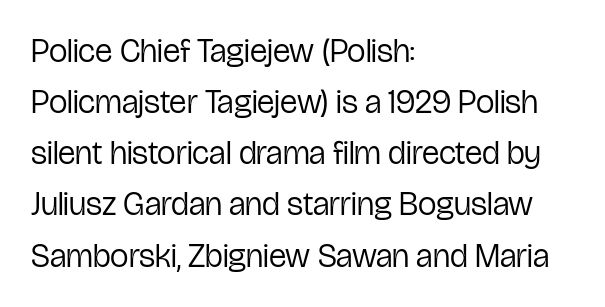
Q: Is the text bold? A: No.
Q: Is the text italic (slanted)? A: No, it is upright.
Q: Is the typeface a serif or a sans-serif typeface? A: Sans-serif.
Q: Is the text underlined? A: No.
Q: How is the paragraph aligned? A: Left-aligned.
Q: Is the spacing between letters normal or unusually wide? A: Normal.
Q: Is the spacing between lines tight, normal or loose? A: Normal.
Q: Width (condensed, normal, or wide)? A: Condensed.
Q: Stroke contrast? A: Low.
Q: x-height? A: Medium.
Q: Monospaced? A: No.
